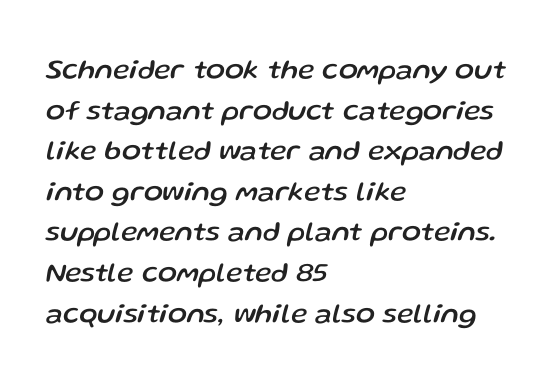
{"italic": "yes", "lean": "right", "slant_degrees": 13, "width": "normal", "stroke_contrast": "low", "x_height": "medium", "monospaced": "no", "underline": "no", "align": "left", "line_spacing": "normal", "line_spacing_ratio": 1.45, "letter_spacing": "normal", "letter_spacing_em": 0.0, "glyph_px": 28}
